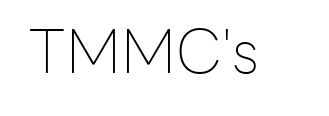
{"serif": "no", "italic": "no", "bold": "no", "weight": "thin", "width": "normal", "stroke_contrast": "low", "x_height": "medium", "monospaced": "no", "underline": "no", "letter_spacing": "normal", "letter_spacing_em": 0.0, "glyph_px": 60}
